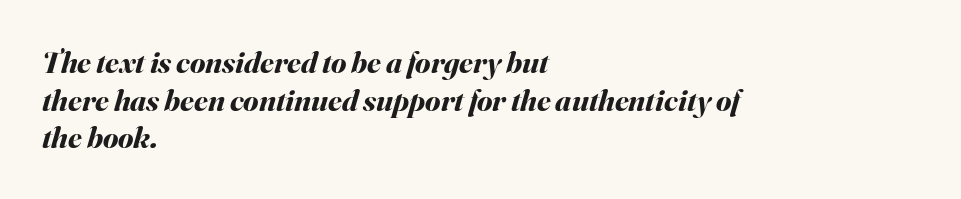
The image shows 31 px bold type, italic (leaning right); set left-aligned, line spacing 1.21x, normal letter spacing, not underlined; medium stroke contrast and a small x-height.
